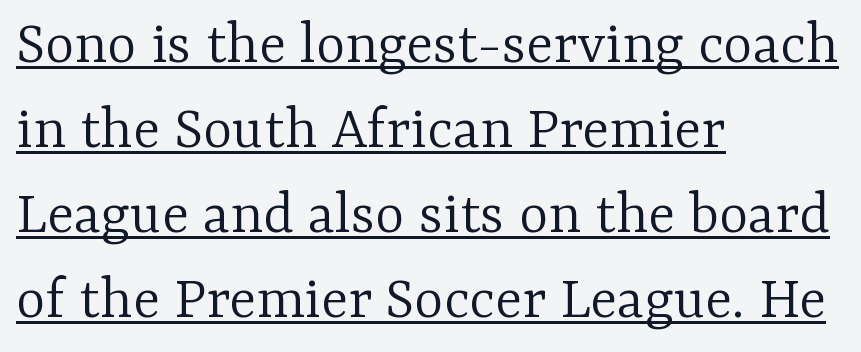
{"serif": "yes", "italic": "no", "bold": "no", "weight": "light", "width": "normal", "stroke_contrast": "low", "x_height": "medium", "monospaced": "no", "underline": "yes", "align": "left", "line_spacing": "normal", "line_spacing_ratio": 1.35, "letter_spacing": "normal", "letter_spacing_em": 0.0, "glyph_px": 63}
